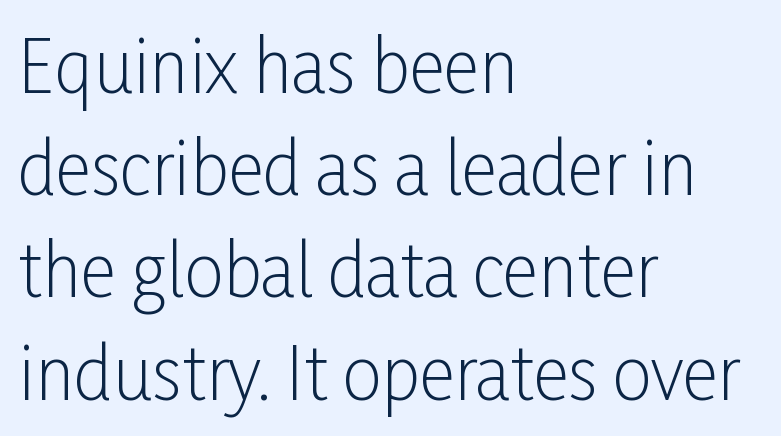
Q: Is the text bold? A: No.
Q: Is the text italic (slanted)? A: No, it is upright.
Q: Is the typeface a serif or a sans-serif typeface? A: Sans-serif.
Q: Is the text underlined? A: No.
Q: How is the paragraph aligned? A: Left-aligned.
Q: Is the spacing between letters normal or unusually wide? A: Normal.
Q: Is the spacing between lines tight, normal or loose? A: Normal.
Q: Width (condensed, normal, or wide)? A: Condensed.
Q: Stroke contrast? A: Low.
Q: x-height? A: Medium.
Q: Monospaced? A: No.
